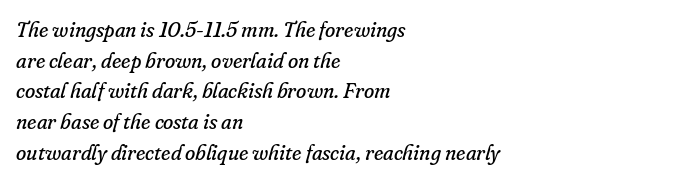
Where is the straight margin? On the left. Line spacing here is normal. Slant detected: the letters are inclined. Decoration check: the copy has no underline. Is the type heavy? It reads as light-to-regular instead.
